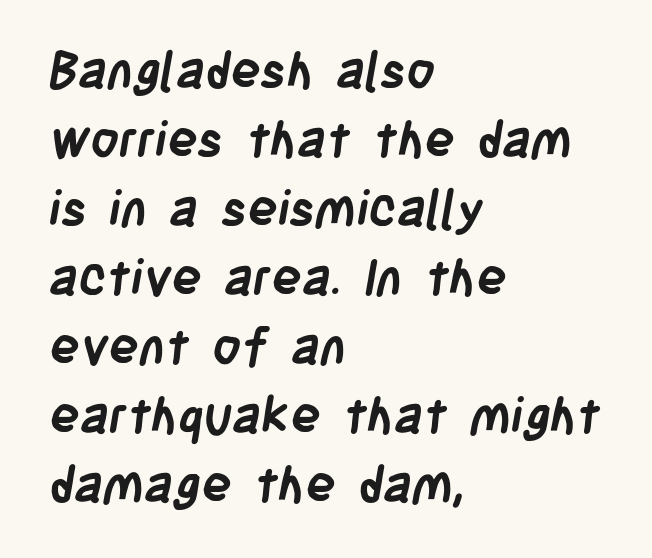
Q: Is the text bold? A: Yes.
Q: Is the typeface a serif or a sans-serif typeface? A: Sans-serif.
Q: Is the text underlined? A: No.
Q: How is the paragraph aligned? A: Left-aligned.
Q: Is the spacing between letters normal or unusually wide? A: Normal.
Q: Is the spacing between lines tight, normal or loose? A: Normal.
Q: Width (condensed, normal, or wide)? A: Condensed.
Q: Stroke contrast? A: Low.
Q: x-height? A: Large.
Q: Monospaced? A: No.
